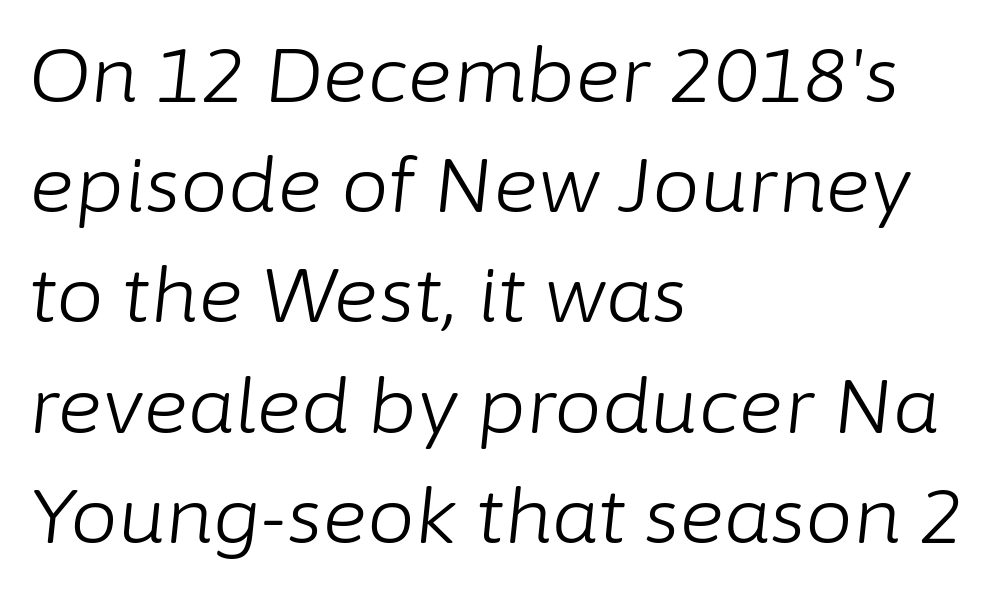
The image shows 76 px light type, italic (leaning right); set left-aligned, normal line spacing (1.45x), normal letter spacing, not underlined; low stroke contrast and a medium x-height.
